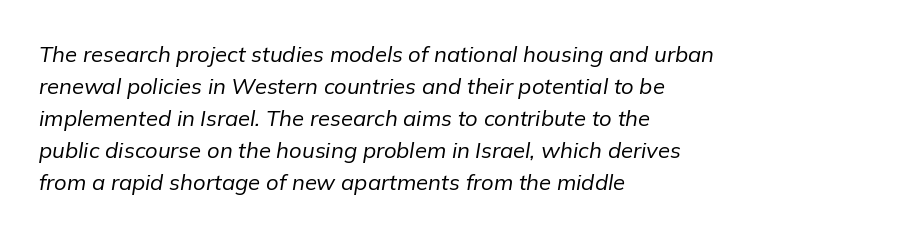
Q: Is the text bold? A: No.
Q: Is the text italic (slanted)? A: Yes, it leans right by about 9 degrees.
Q: Is the text underlined? A: No.
Q: How is the paragraph aligned? A: Left-aligned.
Q: Is the spacing between letters normal or unusually wide? A: Normal.
Q: Is the spacing between lines tight, normal or loose? A: Normal.
